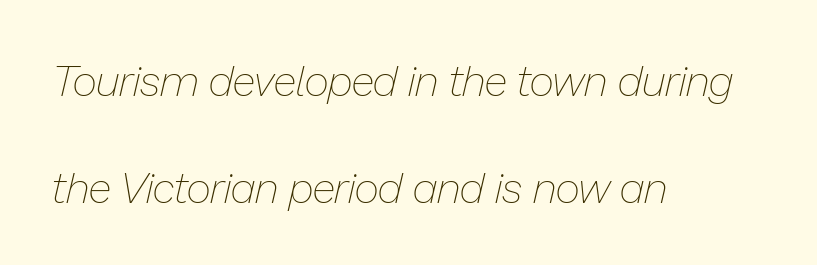
{"italic": "yes", "lean": "right", "slant_degrees": 13, "bold": "no", "weight": "thin", "width": "normal", "stroke_contrast": "low", "x_height": "medium", "monospaced": "no", "underline": "no", "align": "left", "line_spacing": "loose", "line_spacing_ratio": 2.48, "letter_spacing": "normal", "letter_spacing_em": 0.0, "glyph_px": 43}
